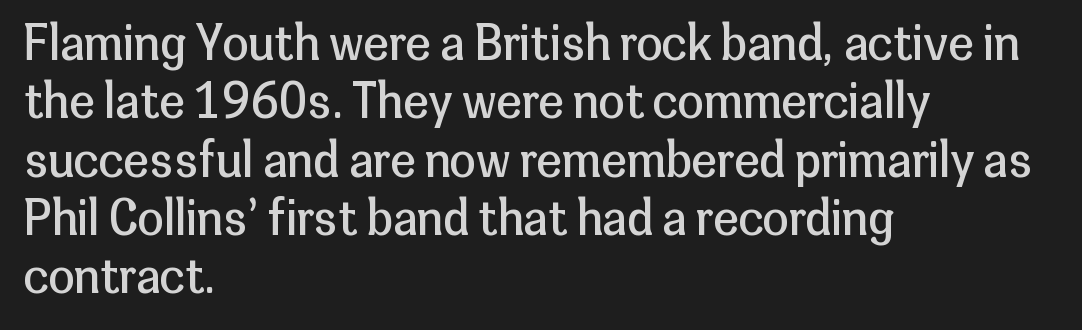
The typography opts for an upright posture over an oblique one. Clear beneath every line of the passage. Stroke mass is kept to a normal reading level or below. Letter spacing: default.
